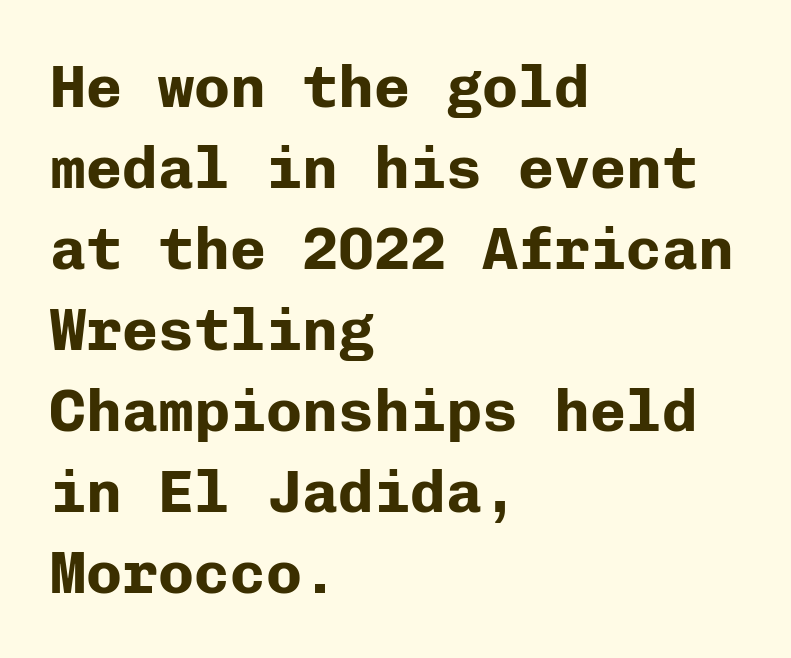
Successive baselines arrive at the customary interval. Short and long lines alike share a common starting point at left. Is this a fixed-width face? Yes — each glyph sits in an identical cell. The zone under the glyphs is completely vacant. Each word holds together tightly as a unit, with standard inter-letter gaps.
